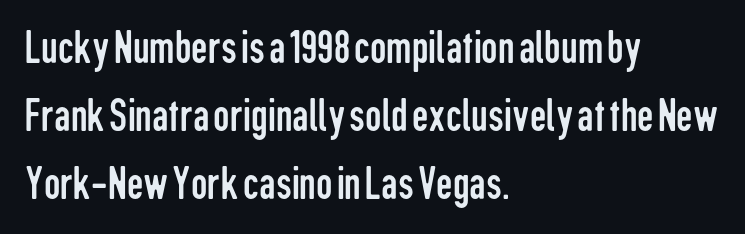
{"serif": "no", "italic": "no", "bold": "no", "weight": "regular", "width": "condensed", "stroke_contrast": "low", "x_height": "medium", "monospaced": "no", "underline": "no", "align": "left", "line_spacing": "normal", "line_spacing_ratio": 1.48, "letter_spacing": "normal", "letter_spacing_em": 0.0, "glyph_px": 46}
